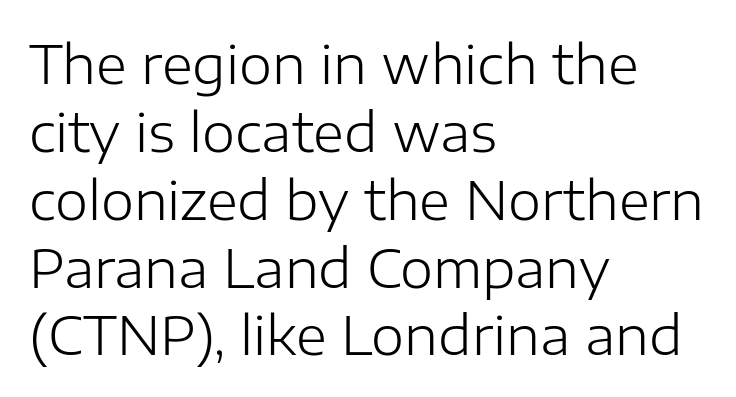
The image shows 53 px light sans-serif type, upright; set left-aligned, normal line spacing (1.28x), normal letter spacing, not underlined; low stroke contrast and a medium x-height.
